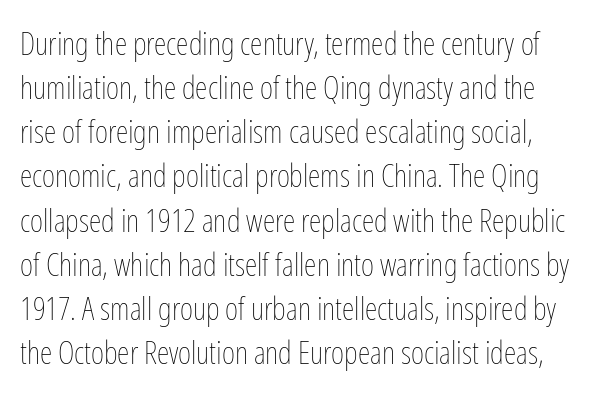
{"italic": "no", "bold": "no", "weight": "thin", "width": "condensed", "stroke_contrast": "low", "x_height": "medium", "monospaced": "no", "underline": "no", "line_spacing": "normal", "line_spacing_ratio": 1.38, "letter_spacing": "normal", "letter_spacing_em": 0.0, "glyph_px": 32}
